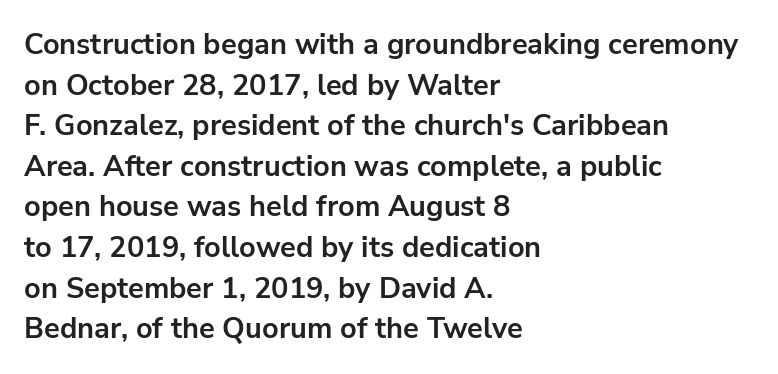
Just letters on the line, the space beneath them empty. Baseline-to-baseline distance is the conventional proportion of letter height. Typesetter's note: full bold, strokes at maximum text heaviness. Layout note: lines flush left. These lines are rendered in a variable-pitch font.
